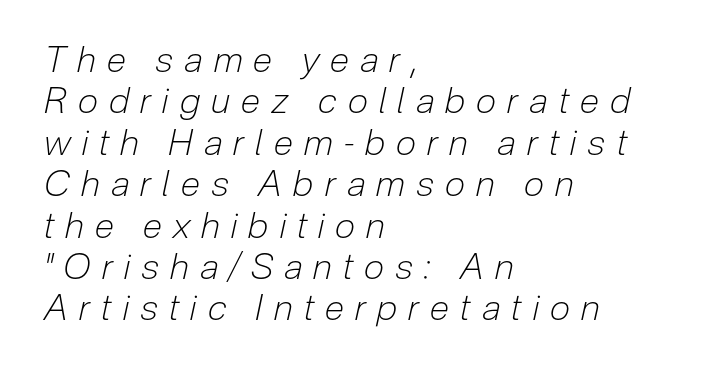
The image shows 36 px light, condensed type, italic (leaning right); set left-aligned, tight line spacing (1.15x), unusually wide letter spacing (+0.31 em), not underlined; low stroke contrast and a medium x-height.
